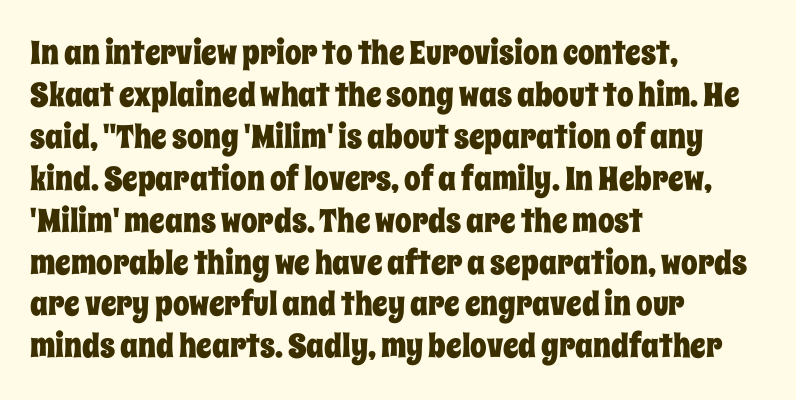
{"italic": "no", "width": "condensed", "stroke_contrast": "low", "x_height": "large", "monospaced": "no", "underline": "no", "align": "left", "line_spacing": "normal", "line_spacing_ratio": 1.27, "letter_spacing": "normal", "letter_spacing_em": 0.0, "glyph_px": 33}
